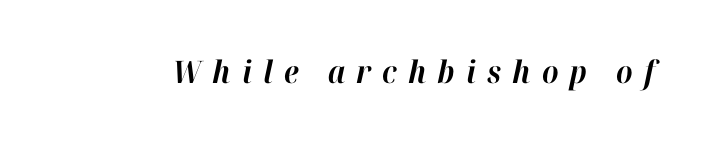
Q: Is the text bold? A: Yes.
Q: Is the text italic (slanted)? A: Yes, it leans right by about 12 degrees.
Q: Is the text underlined? A: No.
Q: Is the spacing between letters normal or unusually wide? A: Unusually wide.
Q: Width (condensed, normal, or wide)? A: Normal.
Q: Stroke contrast? A: High.
Q: x-height? A: Medium.
Q: Monospaced? A: No.
